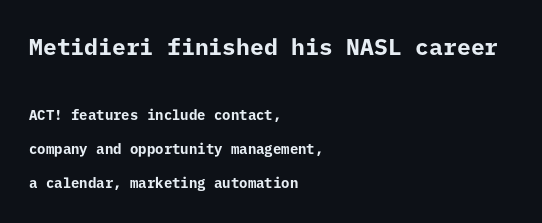
The image shows 23 px bold type, upright; set left-aligned, loose line spacing (2.45x), normal letter spacing, not underlined; the first (top) block is 1.64x larger.
